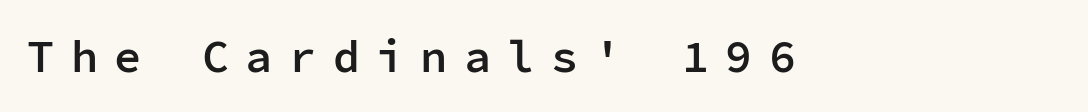
The face used here is monospaced, like something from a code editor. Ordinary non-slanted type is in use. Any mark beneath the type? The region is blank. The font family rendered here belongs to the sans-serif group. Layout note: lines flush left.
